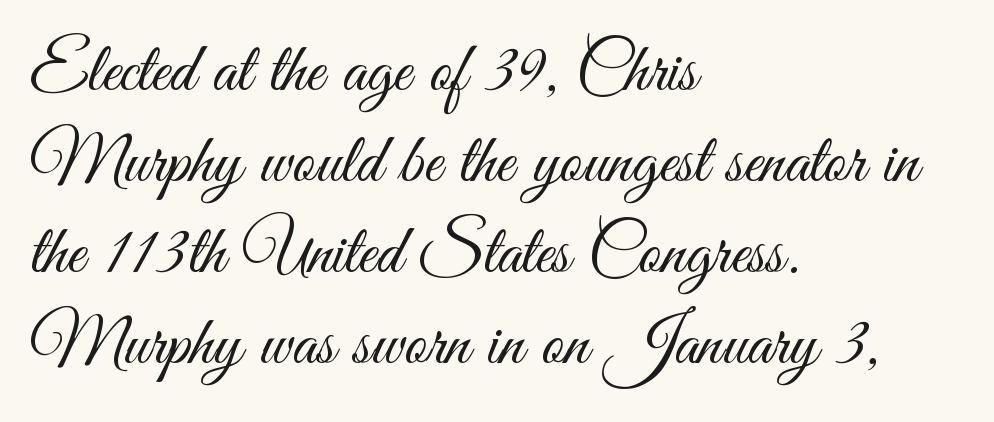
Q: Is the text bold? A: No.
Q: Is the text italic (slanted)? A: Yes.
Q: Is the typeface a serif or a sans-serif typeface? A: Sans-serif.
Q: Is the text underlined? A: No.
Q: How is the paragraph aligned? A: Left-aligned.
Q: Is the spacing between letters normal or unusually wide? A: Normal.
Q: Is the spacing between lines tight, normal or loose? A: Normal.
Q: Width (condensed, normal, or wide)? A: Condensed.
Q: Stroke contrast? A: Medium.
Q: x-height? A: Small.
Q: Monospaced? A: No.
